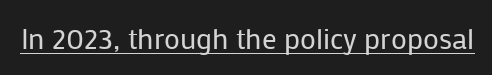
{"serif": "no", "italic": "no", "bold": "no", "weight": "regular", "width": "normal", "stroke_contrast": "low", "x_height": "medium", "monospaced": "no", "underline": "yes", "letter_spacing": "normal", "letter_spacing_em": 0.0, "glyph_px": 29}
